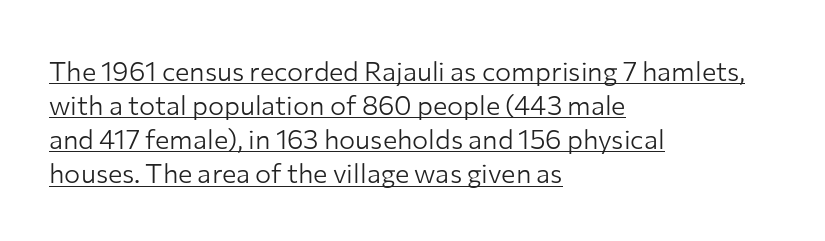
Q: Is the text bold? A: No.
Q: Is the text italic (slanted)? A: No, it is upright.
Q: Is the text underlined? A: Yes.
Q: How is the paragraph aligned? A: Left-aligned.
Q: Is the spacing between letters normal or unusually wide? A: Normal.
Q: Is the spacing between lines tight, normal or loose? A: Normal.
